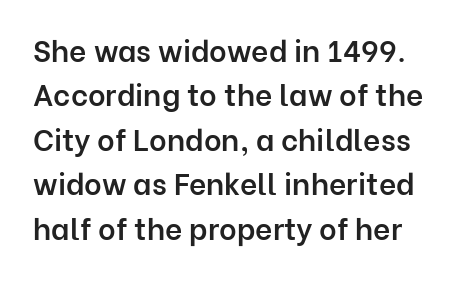
The rows are spaced the way most documents space them. A bit beefed up — I'd call it semibold rather than bold. Descender tails drop into unmarked territory. A typesetter would call this proportional, since set widths differ per character. Nobody touched the tracking dial on this one.
